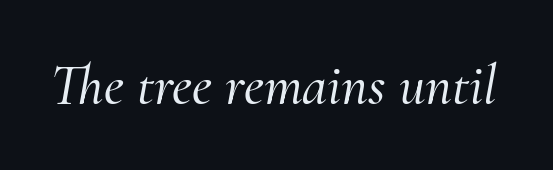
{"serif": "yes", "italic": "yes", "lean": "right", "slant_degrees": 10, "width": "normal", "stroke_contrast": "medium", "x_height": "small", "monospaced": "no", "underline": "no", "letter_spacing": "normal", "letter_spacing_em": 0.0, "glyph_px": 57}
